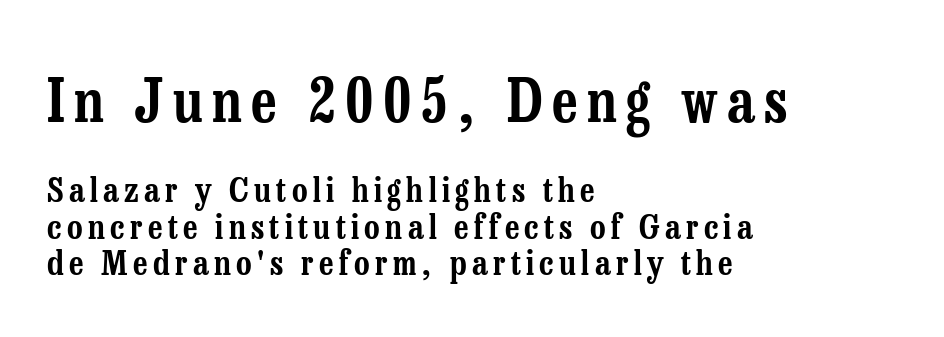
Q: Is the text italic (slanted)? A: No, it is upright.
Q: Is the typeface a serif or a sans-serif typeface? A: Serif.
Q: Is the text underlined? A: No.
Q: How is the paragraph aligned? A: Left-aligned.
Q: Is the spacing between lines tight, normal or loose? A: Tight.
Q: Which block of text is set in a larger size, the first (top) or the second (bottom)? A: The first (top) one.
Q: Width (condensed, normal, or wide)? A: Condensed.
Q: Stroke contrast? A: Low.
Q: x-height? A: Medium.
Q: Monospaced? A: No.
